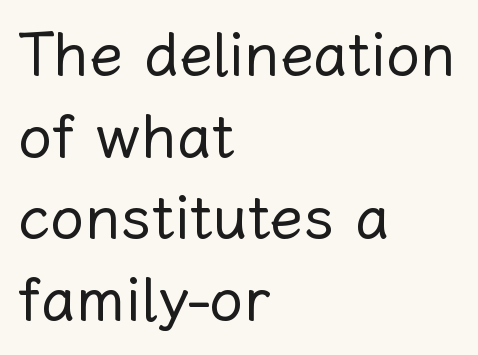
{"italic": "no", "bold": "no", "weight": "regular", "width": "normal", "stroke_contrast": "low", "x_height": "medium", "monospaced": "no", "underline": "no", "align": "left", "line_spacing": "normal", "line_spacing_ratio": 1.34, "letter_spacing": "normal", "letter_spacing_em": 0.0, "glyph_px": 61}
